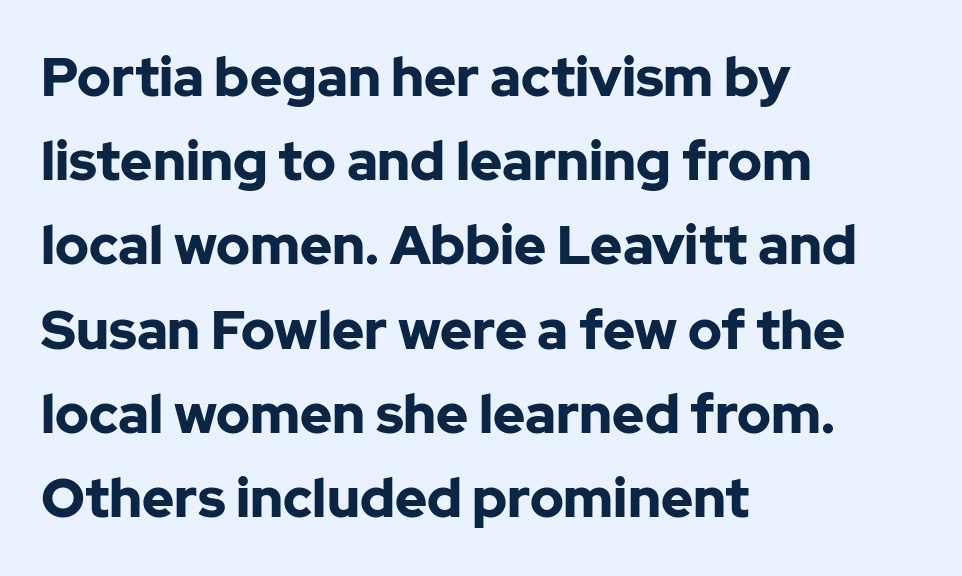
The image shows 54 px bold sans-serif type, upright; set left-aligned, normal line spacing (1.56x), normal letter spacing, not underlined; low stroke contrast and a medium x-height.
